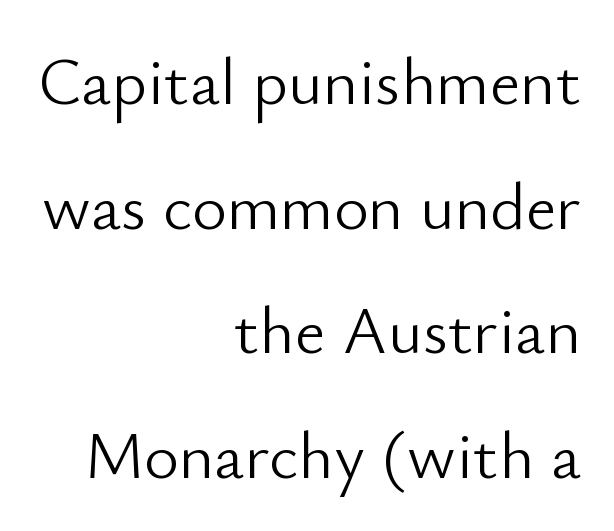
{"serif": "no", "italic": "no", "bold": "no", "weight": "light", "width": "normal", "stroke_contrast": "low", "x_height": "small", "monospaced": "no", "underline": "no", "align": "right", "line_spacing_ratio": 1.86, "letter_spacing": "normal", "letter_spacing_em": 0.0, "glyph_px": 67}
